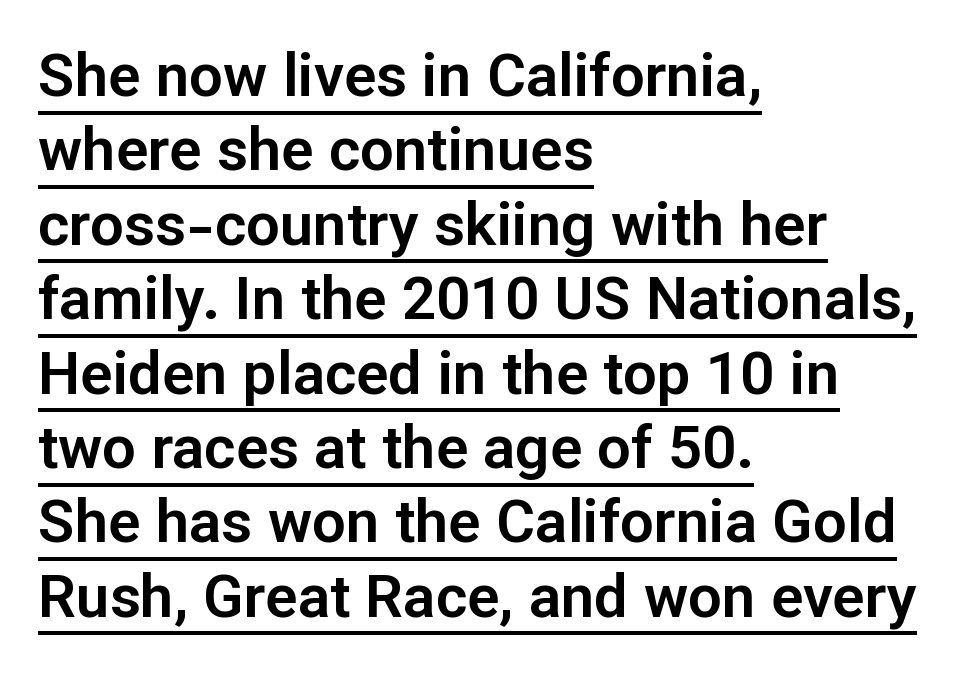
The image shows 60 px sans-serif type, upright; set left-aligned, line spacing 1.24x, normal letter spacing, underlined; low stroke contrast and a medium x-height.
